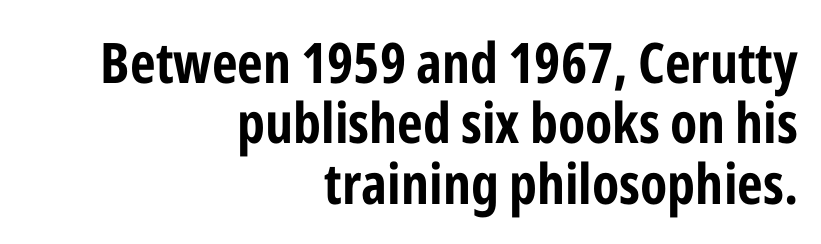
Words float on clear page, feet unadorned. Between one letter and the next there's only the usual sliver of space. Leading is clearly below the norm, producing a dense column. Unlike a traditional serif, this face leaves its strokes unadorned. Does the weight exceed regular? Yes, all the way to bold.
